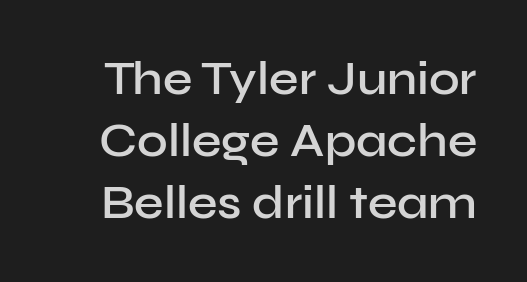
The image shows 47 px semibold sans-serif type, upright; set normal line spacing (1.32x), normal letter spacing, not underlined; low stroke contrast and a medium x-height.
